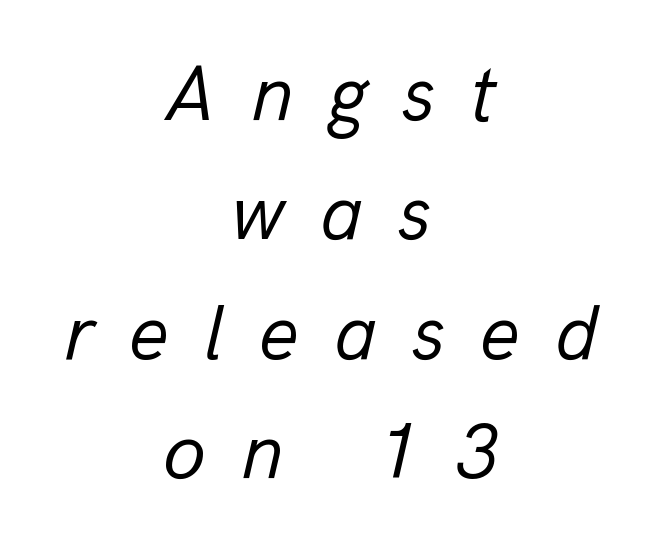
Visually the block forms a symmetrical silhouette, jagged on both flanks. A normal amount of white space separates one row of letters from the next. Letters rest on an invisible, unmarked baseline. Slanted lettering throughout. The tracking jumps out immediately: characters are airy and widely separated. Stems and bowls with no extra thickness — not bold.
